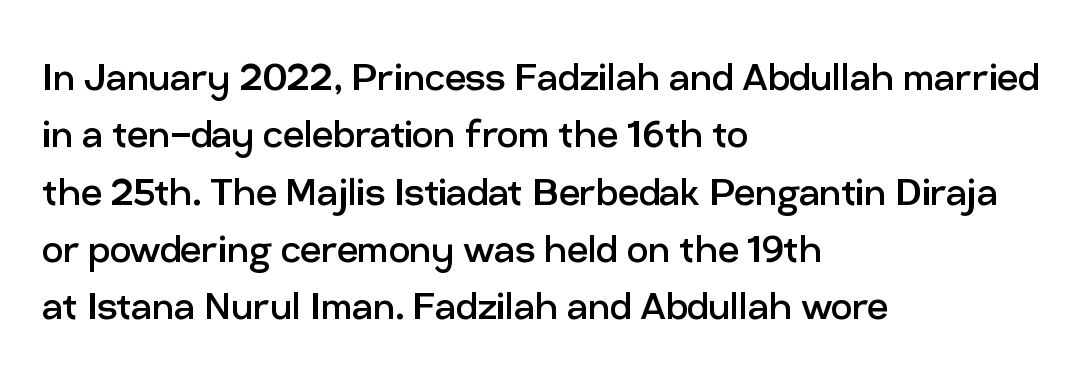
The image shows 47 px regular-weight sans-serif type, upright; set left-aligned, line spacing 1.22x, normal letter spacing, not underlined; low stroke contrast and a medium x-height.
